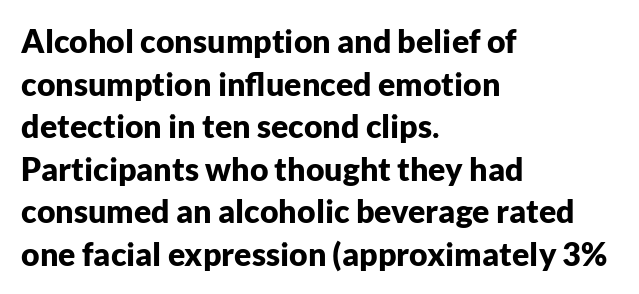
The image shows 32 px bold sans-serif type, upright; set left-aligned, normal line spacing (1.33x), normal letter spacing, not underlined; low stroke contrast and a medium x-height.
